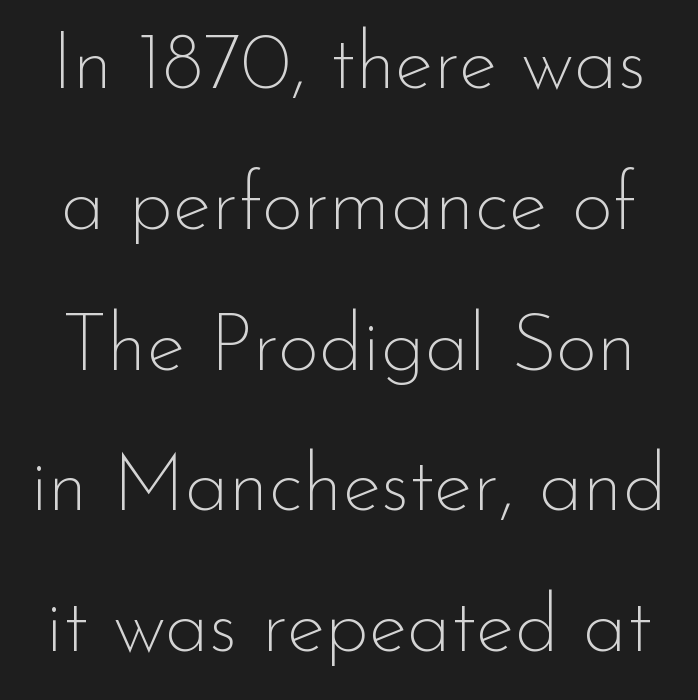
The image shows 80 px thin sans-serif type, upright; set line spacing 1.76x, normal letter spacing, not underlined; low stroke contrast and a small x-height.
